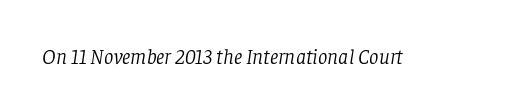
The passage shown has conventional tracking throughout. Every character sits at an angle, as italics do. A quiet, ordinary-to-light weight characterises the typeface. No word sits above an underline.
